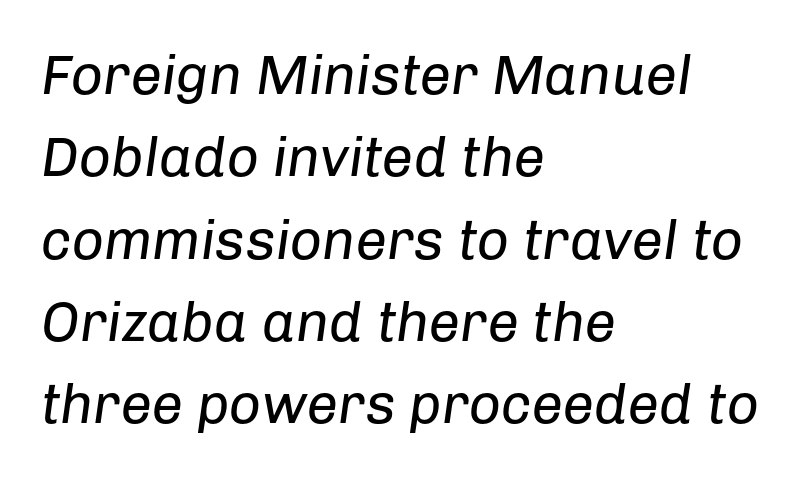
The image shows 56 px regular-weight type, italic (leaning right); set left-aligned, normal line spacing (1.47x), normal letter spacing, not underlined; low stroke contrast and a medium x-height.
